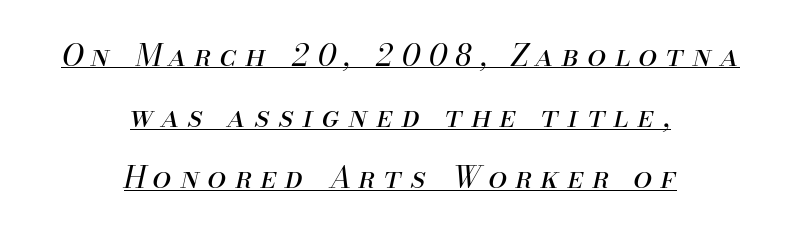
Weight class: somewhere from thin through regular. Notice how the passage keeps no hard edge, just a central spine. Character widths vary here, with narrow letters taking less room than wide ones. Every word sits above its own underline. Display-style spreading of the glyphs; the letterfit is very open. Italic: yes, the glyphs are oblique.
